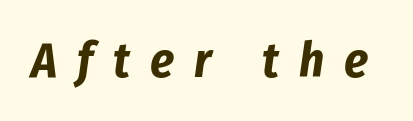
Q: Is the text bold? A: Yes.
Q: Is the text italic (slanted)? A: Yes, it leans right by about 8 degrees.
Q: Is the text underlined? A: No.
Q: Is the spacing between letters normal or unusually wide? A: Unusually wide.
Q: Width (condensed, normal, or wide)? A: Condensed.
Q: Stroke contrast? A: Low.
Q: x-height? A: Medium.
Q: Monospaced? A: No.
